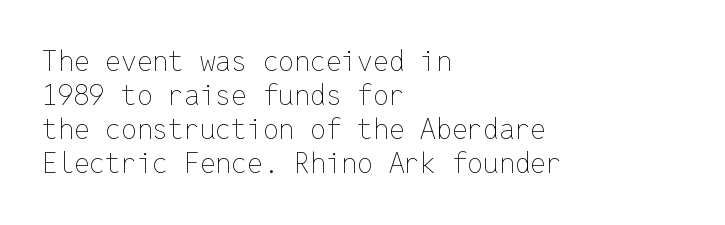
The image shows 28 px thin type, upright, monospaced; set left-aligned, line spacing 1.22x, normal letter spacing, not underlined; low stroke contrast and a medium x-height.
